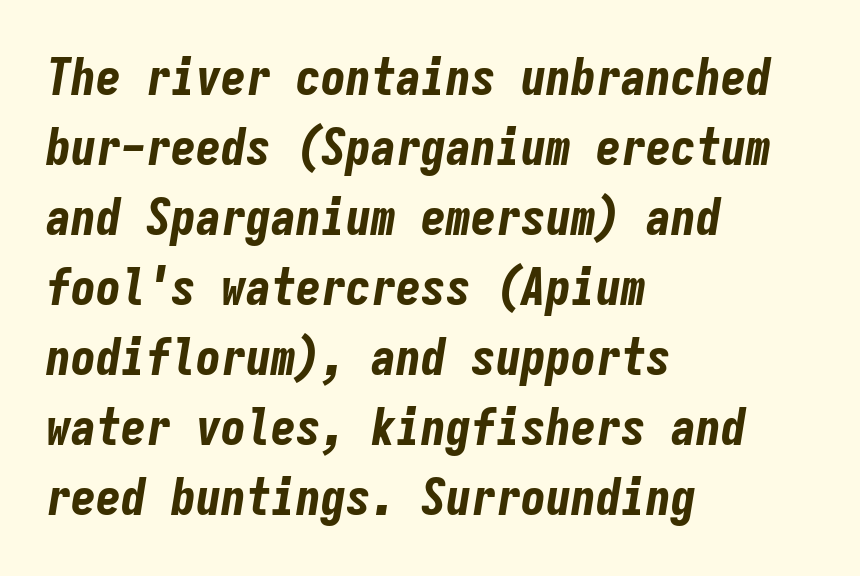
Q: Is the text bold? A: Yes.
Q: Is the text italic (slanted)? A: Yes, it leans right by about 9 degrees.
Q: Is the text underlined? A: No.
Q: How is the paragraph aligned? A: Left-aligned.
Q: Is the spacing between letters normal or unusually wide? A: Normal.
Q: Is the spacing between lines tight, normal or loose? A: Normal.
Q: Width (condensed, normal, or wide)? A: Condensed.
Q: Stroke contrast? A: Low.
Q: x-height? A: Medium.
Q: Monospaced? A: Yes.
